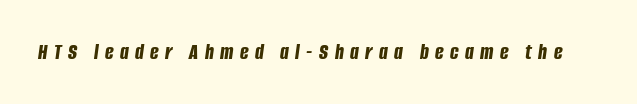
Set as a true bold cut, around the 700 mark. This rendering widens character spacing well past its baseline value. The axis of the letterforms is tilted away from vertical. The area under the type is left untouched.
